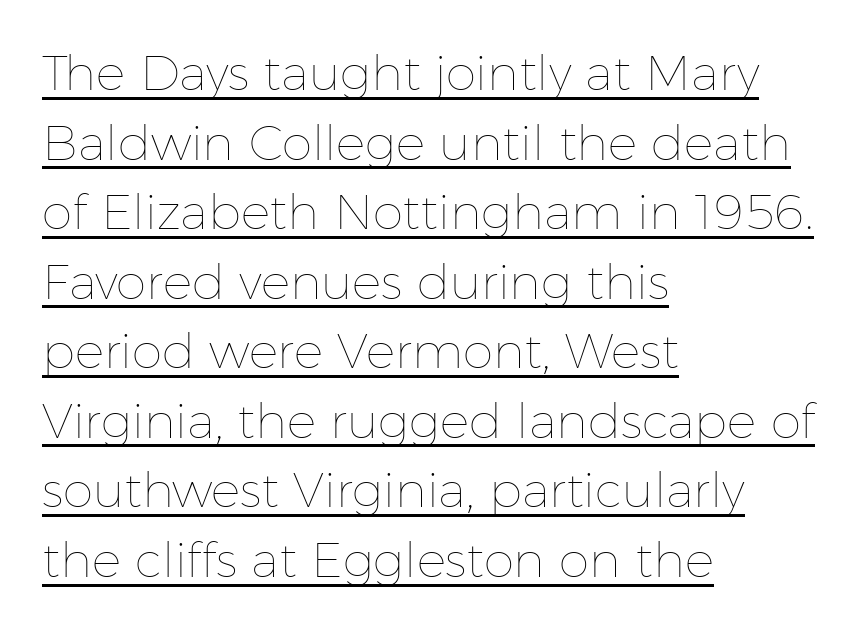
The image shows 49 px thin type, upright; set left-aligned, normal line spacing (1.42x), normal letter spacing, underlined; low stroke contrast and a medium x-height.
